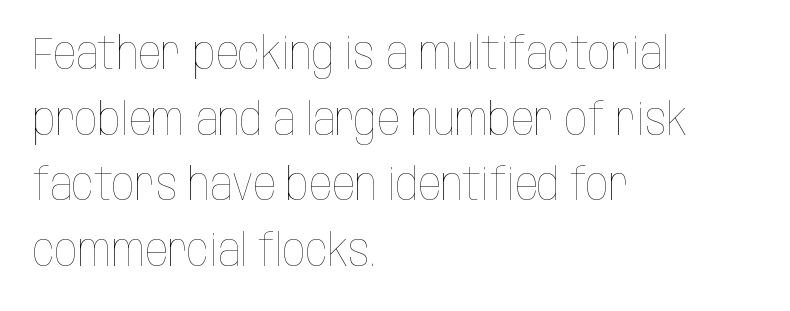
The image shows 45 px thin, condensed type, upright; set left-aligned, normal line spacing (1.46x), normal letter spacing, not underlined; low stroke contrast and a large x-height.
